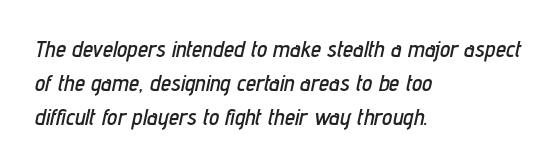
Short and long lines alike share a common starting point at left. Underline: absent. Successive baselines arrive at the customary interval. Yep, that's italic — everything's leaning. The rendering keeps characters at their native spacing.
